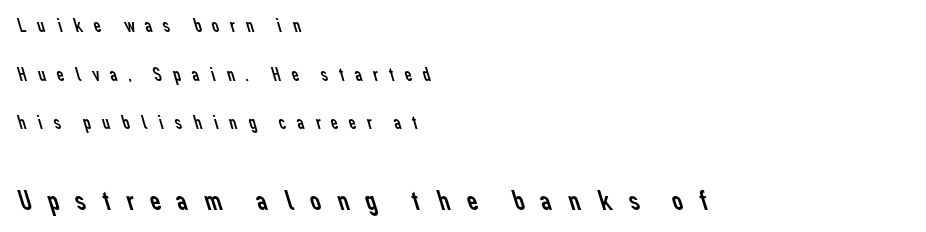
{"serif": "no", "bold": "no", "weight": "regular", "width": "normal", "stroke_contrast": "low", "x_height": "medium", "monospaced": "no", "underline": "no", "align": "left", "line_spacing": "loose", "line_spacing_ratio": 2.43, "letter_spacing": "wide", "letter_spacing_em": 0.45, "larger_block": "second", "size_ratio": 1.5, "glyph_px": 30}
